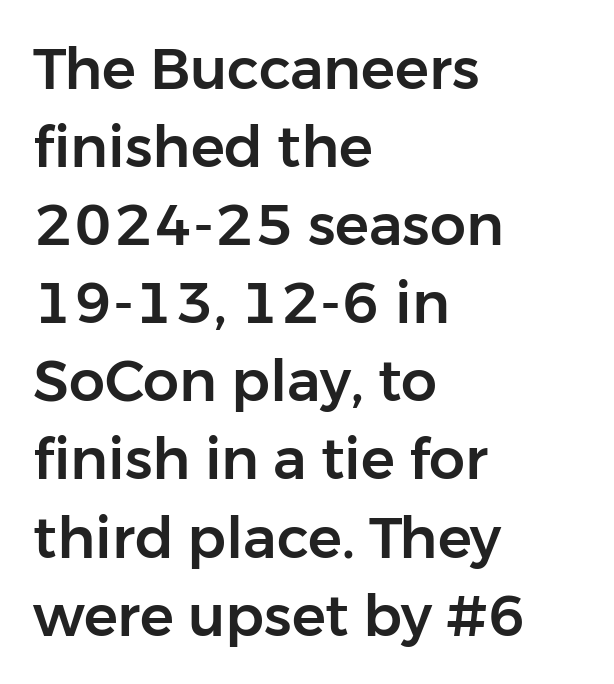
{"serif": "no", "italic": "no", "width": "normal", "stroke_contrast": "low", "x_height": "medium", "monospaced": "no", "underline": "no", "align": "left", "line_spacing": "normal", "line_spacing_ratio": 1.37, "letter_spacing": "normal", "letter_spacing_em": 0.0, "glyph_px": 57}
